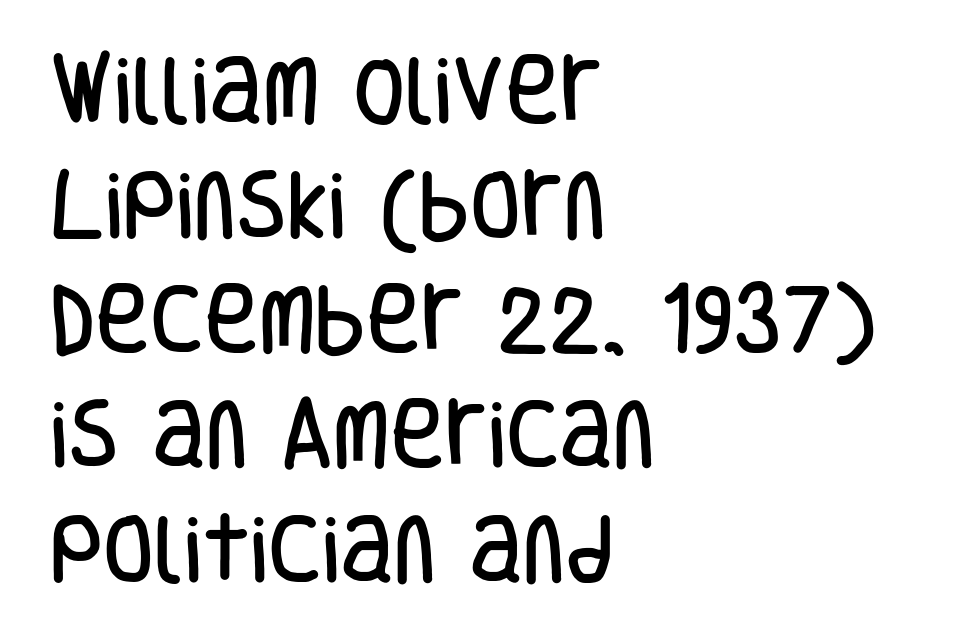
Ascenders rise straight up at ninety degrees. Varying glyph widths throughout — classic text-font behaviour. Nobody touched the tracking dial on this one. The area under the type is left untouched. Does the type have serifs? No, each stem ends abruptly. A normal amount of white space separates one row of letters from the next.
